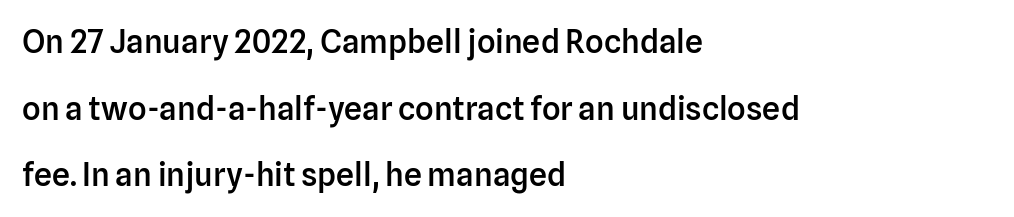
The image shows 32 px semibold sans-serif type, upright; set left-aligned, loose line spacing (2.08x), normal letter spacing, not underlined; low stroke contrast and a medium x-height.
